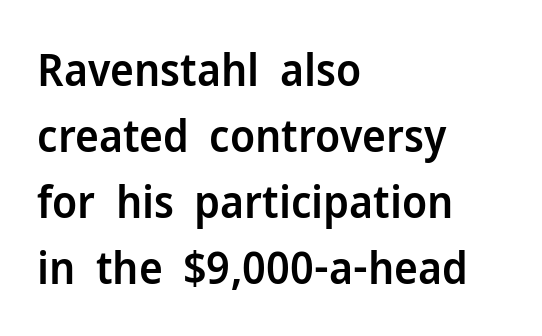
{"serif": "no", "italic": "no", "bold": "semi", "weight": "semibold", "width": "normal", "stroke_contrast": "low", "x_height": "medium", "monospaced": "no", "underline": "no", "align": "left", "line_spacing": "normal", "line_spacing_ratio": 1.47, "letter_spacing": "normal", "letter_spacing_em": 0.0, "glyph_px": 45}
